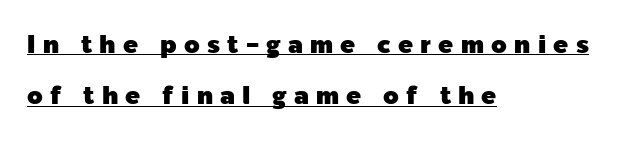
Q: Is the text italic (slanted)? A: No, it is upright.
Q: Is the text underlined? A: Yes.
Q: How is the paragraph aligned? A: Left-aligned.
Q: Is the spacing between letters normal or unusually wide? A: Unusually wide.
Q: Is the spacing between lines tight, normal or loose? A: Loose.
